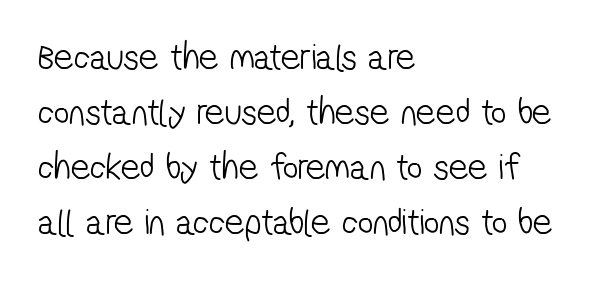
The image shows 38 px light, condensed sans-serif type; set left-aligned, normal line spacing (1.45x), normal letter spacing, not underlined; low stroke contrast and a medium x-height.
